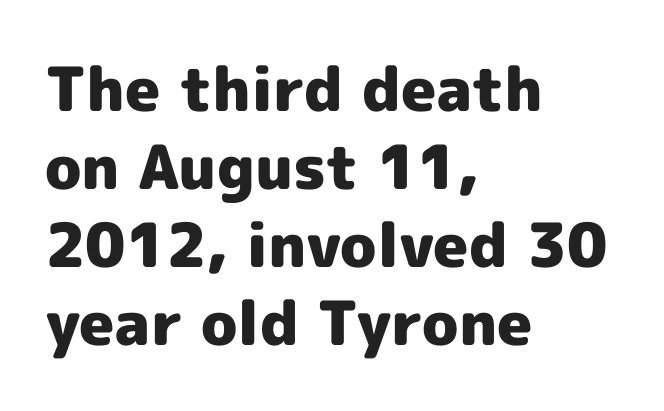
Q: Is the text bold? A: Yes.
Q: Is the text italic (slanted)? A: No, it is upright.
Q: Is the typeface a serif or a sans-serif typeface? A: Sans-serif.
Q: Is the text underlined? A: No.
Q: How is the paragraph aligned? A: Left-aligned.
Q: Is the spacing between letters normal or unusually wide? A: Normal.
Q: Is the spacing between lines tight, normal or loose? A: Normal.
Q: Width (condensed, normal, or wide)? A: Normal.
Q: x-height? A: Medium.
Q: Monospaced? A: No.
